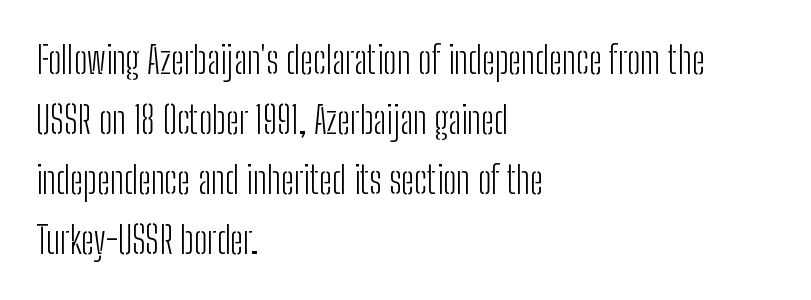
{"serif": "no", "italic": "no", "bold": "no", "weight": "light", "width": "condensed", "stroke_contrast": "low", "x_height": "medium", "monospaced": "no", "underline": "no", "align": "left", "line_spacing": "normal", "line_spacing_ratio": 1.58, "letter_spacing": "normal", "letter_spacing_em": 0.0, "glyph_px": 38}
